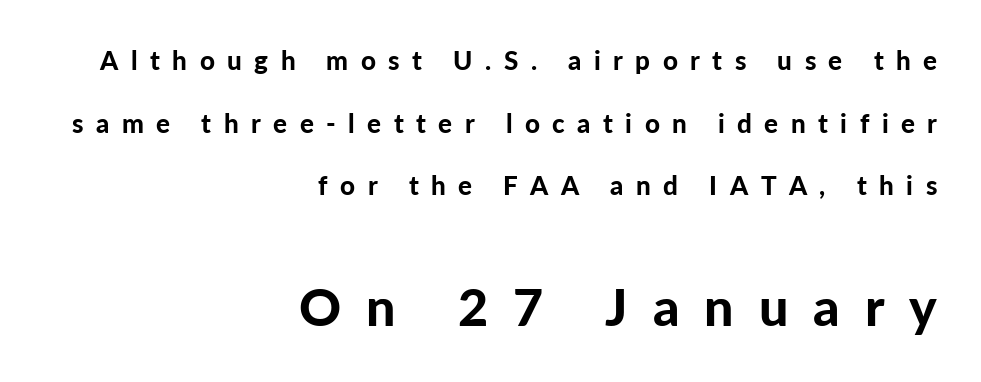
The image shows 52 px bold sans-serif type, upright; set right-aligned, loose line spacing (2.41x), unusually wide letter spacing (+0.48 em), not underlined; the second (bottom) block is 2.0x larger; low stroke contrast and a medium x-height.
